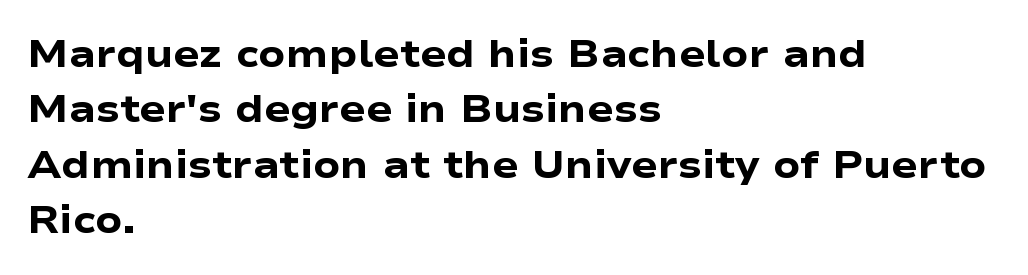
How are the letters spaced? Ordinarily, with no added tracking. Underline: absent. The passage shown is typed in a proportional face where columns would drift. Vertically, the passage feels balanced, rows spaced as you'd expect.
